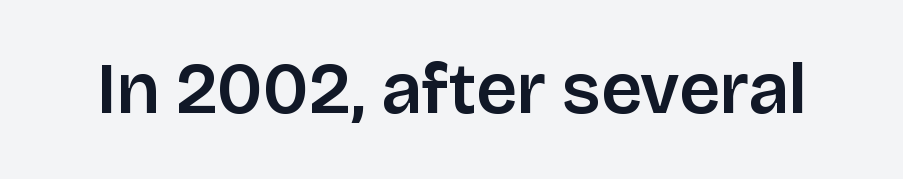
{"serif": "no", "italic": "no", "width": "normal", "stroke_contrast": "low", "x_height": "large", "monospaced": "no", "underline": "no", "letter_spacing": "normal", "letter_spacing_em": 0.0, "glyph_px": 72}
